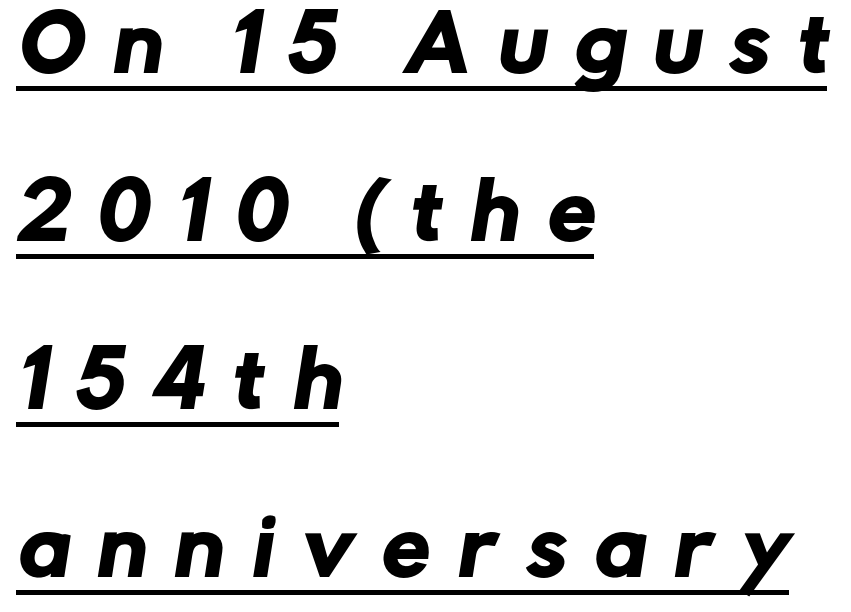
Font category for this specimen: sans-serif. This rendering uses left alignment, leaving the right contour irregular. Baseline-to-baseline distance is far greater than the letter height. Varying glyph widths throughout — classic text-font behaviour. Notice how a bar underscores the lettering throughout.
